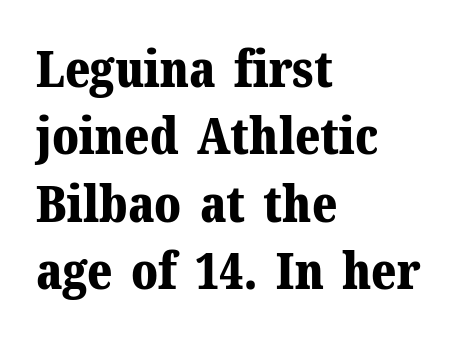
Each letter keeps its own natural width here, so spacing adapts to shape. These lines were composed using upright roman letters. These lines stack with their left ends in a neat column. The designer went with a serif here, giving each stem small feet.
